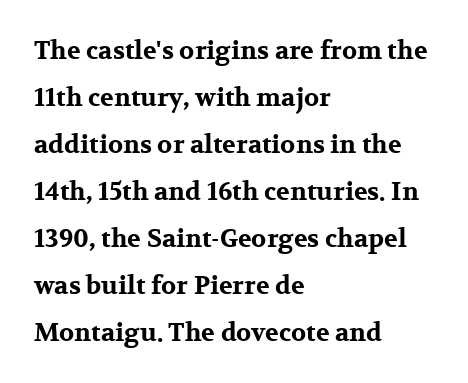
Q: Is the text bold? A: Yes.
Q: Is the text italic (slanted)? A: No, it is upright.
Q: Is the text underlined? A: No.
Q: How is the paragraph aligned? A: Left-aligned.
Q: Is the spacing between letters normal or unusually wide? A: Normal.
